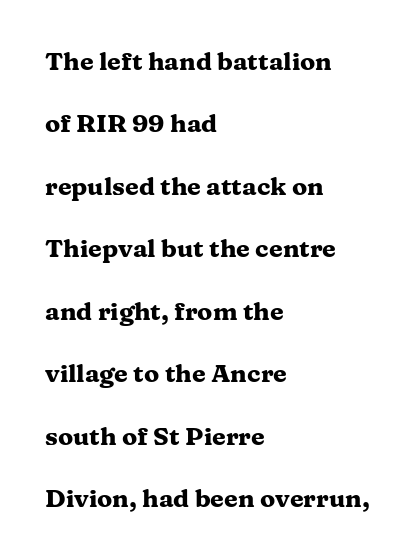
The image shows 25 px bold type, upright; set left-aligned, loose line spacing (2.5x), normal letter spacing, not underlined.
